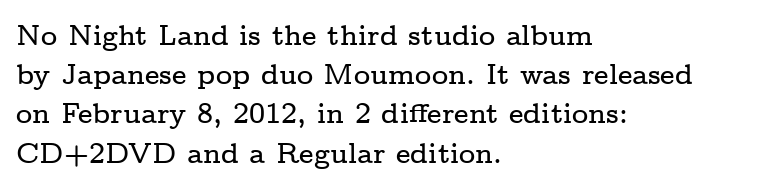
{"serif": "yes", "italic": "no", "width": "wide", "stroke_contrast": "low", "x_height": "medium", "monospaced": "no", "underline": "no", "align": "left", "line_spacing": "normal", "line_spacing_ratio": 1.4, "letter_spacing": "normal", "letter_spacing_em": 0.0, "glyph_px": 28}
